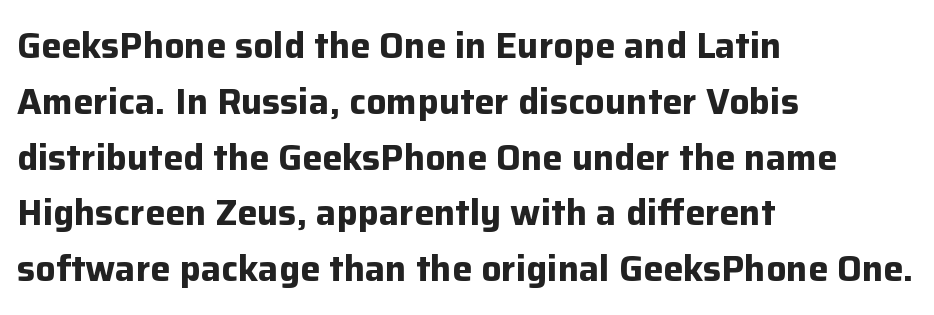
Decoration check: the copy has no underline. Ascenders rise straight up at ninety degrees. The text was rendered using a sans face with plain stroke endings. Each line starts at the same left margin while the right side varies.
